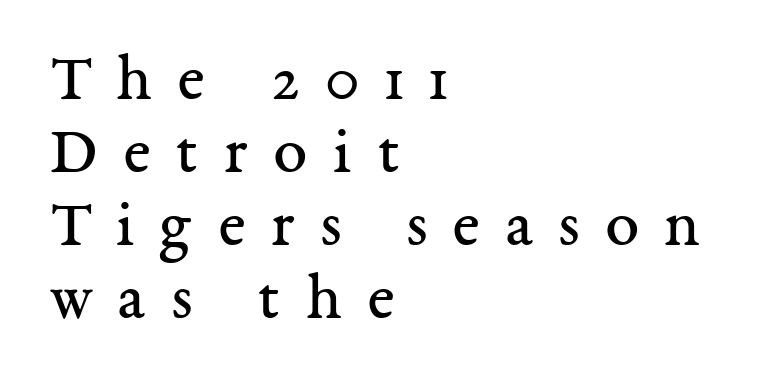
Q: Is the text bold? A: No.
Q: Is the text italic (slanted)? A: No, it is upright.
Q: Is the typeface a serif or a sans-serif typeface? A: Serif.
Q: Is the text underlined? A: No.
Q: How is the paragraph aligned? A: Left-aligned.
Q: Is the spacing between letters normal or unusually wide? A: Unusually wide.
Q: Is the spacing between lines tight, normal or loose? A: Tight.
Q: Width (condensed, normal, or wide)? A: Normal.
Q: Stroke contrast? A: Medium.
Q: x-height? A: Medium.
Q: Monospaced? A: No.
